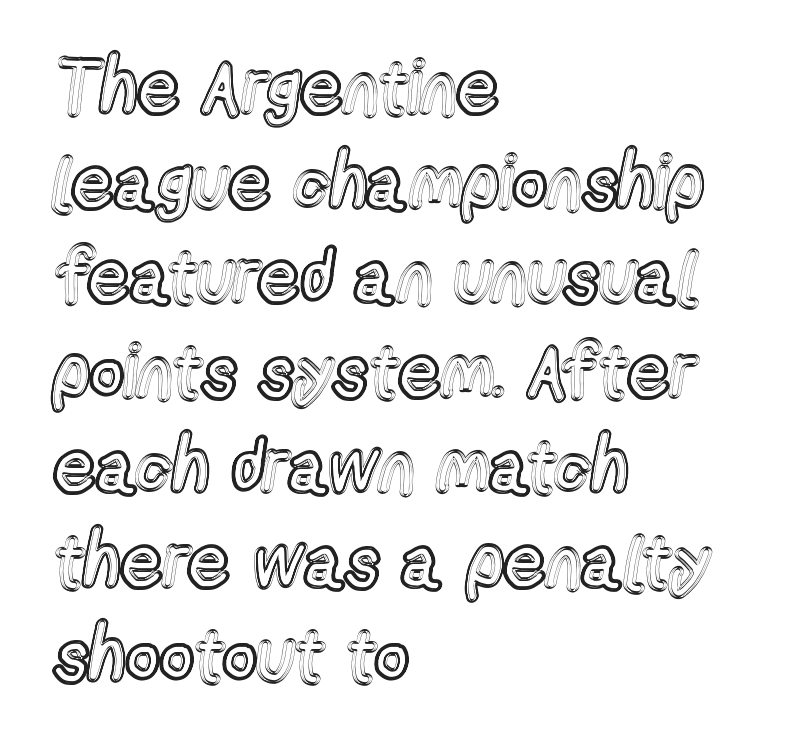
Tracking here is standard; glyphs follow each other at the usual distance. These lines are set flush left with a ragged right edge. Notice how descenders clear the ascenders below comfortably — that's standard leading.
